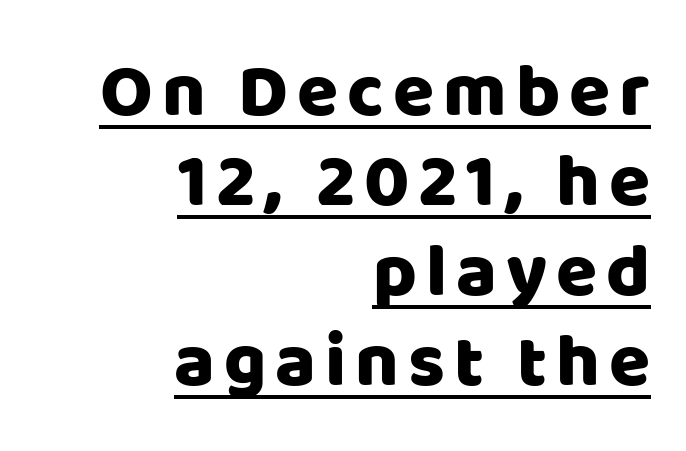
Q: Is the text italic (slanted)? A: No, it is upright.
Q: Is the typeface a serif or a sans-serif typeface? A: Sans-serif.
Q: Is the text underlined? A: Yes.
Q: How is the paragraph aligned? A: Right-aligned.
Q: Width (condensed, normal, or wide)? A: Normal.
Q: Stroke contrast? A: Low.
Q: x-height? A: Large.
Q: Monospaced? A: No.
